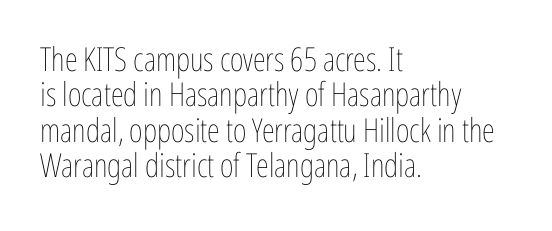
Q: Is the text bold? A: No.
Q: Is the text italic (slanted)? A: No, it is upright.
Q: Is the text underlined? A: No.
Q: How is the paragraph aligned? A: Left-aligned.
Q: Is the spacing between letters normal or unusually wide? A: Normal.
Q: Is the spacing between lines tight, normal or loose? A: Tight.
Q: Width (condensed, normal, or wide)? A: Condensed.
Q: Stroke contrast? A: Low.
Q: x-height? A: Medium.
Q: Monospaced? A: No.
